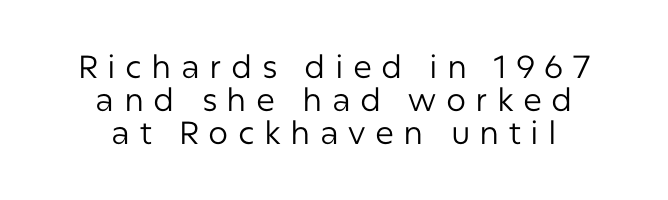
Q: Is the text bold? A: No.
Q: Is the text italic (slanted)? A: No, it is upright.
Q: Is the typeface a serif or a sans-serif typeface? A: Sans-serif.
Q: Is the text underlined? A: No.
Q: How is the paragraph aligned? A: Centered.
Q: Is the spacing between letters normal or unusually wide? A: Unusually wide.
Q: Is the spacing between lines tight, normal or loose? A: Tight.
Q: Width (condensed, normal, or wide)? A: Normal.
Q: Stroke contrast? A: Low.
Q: x-height? A: Medium.
Q: Monospaced? A: No.
